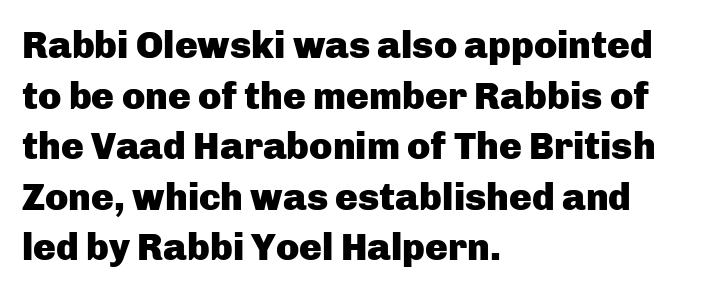
{"serif": "no", "italic": "no", "bold": "yes", "weight": "heavy", "width": "normal", "stroke_contrast": "low", "x_height": "medium", "monospaced": "no", "underline": "no", "align": "left", "line_spacing": "normal", "line_spacing_ratio": 1.33, "letter_spacing": "normal", "letter_spacing_em": 0.0, "glyph_px": 38}
